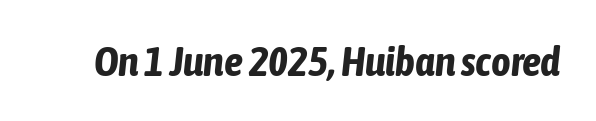
The image shows 42 px bold, condensed type, italic (leaning right); set normal letter spacing, not underlined; low stroke contrast and a medium x-height.
